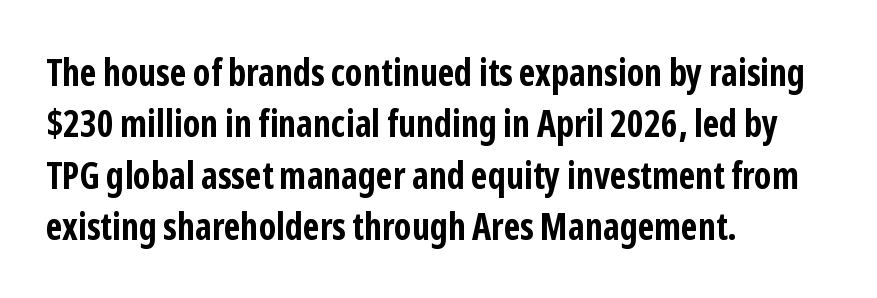
Words float on clear page, feet unadorned. The glyphs in this specimen are sans serif. You could not count columns in this text — the font is proportionally spaced. The lettering holds an erect, upright posture throughout. On the weight axis this lands at bold, roughly 700.
